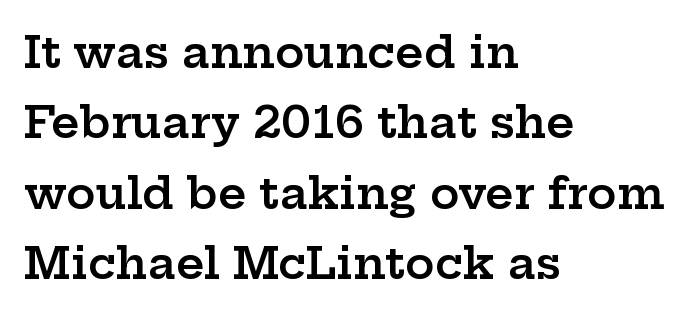
{"serif": "yes", "italic": "no", "bold": "semi", "weight": "semibold", "width": "wide", "stroke_contrast": "low", "x_height": "medium", "monospaced": "no", "underline": "no", "align": "left", "line_spacing": "normal", "line_spacing_ratio": 1.6, "letter_spacing": "normal", "letter_spacing_em": 0.0, "glyph_px": 44}
